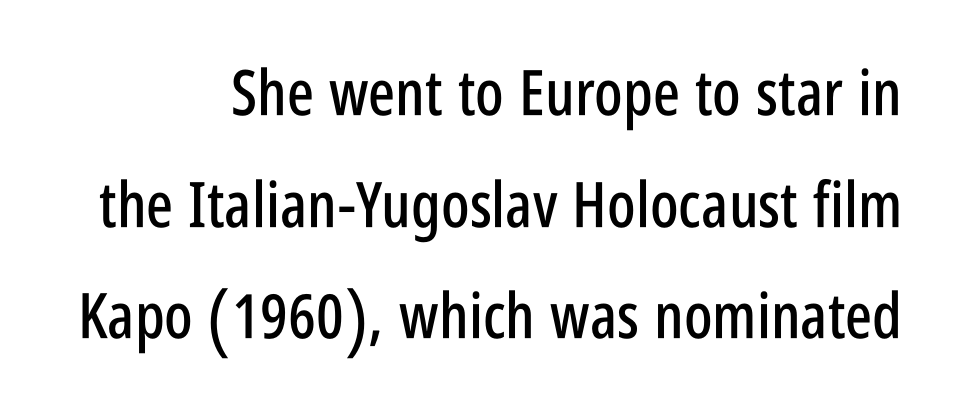
The image shows 63 px condensed sans-serif type, upright; set line spacing 1.77x, normal letter spacing, not underlined; low stroke contrast and a large x-height.
